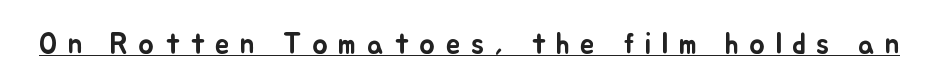
Q: Is the text italic (slanted)? A: No, it is upright.
Q: Is the text underlined? A: Yes.
Q: Is the spacing between letters normal or unusually wide? A: Unusually wide.
Q: Width (condensed, normal, or wide)? A: Normal.
Q: Stroke contrast? A: Low.
Q: x-height? A: Small.
Q: Monospaced? A: No.
